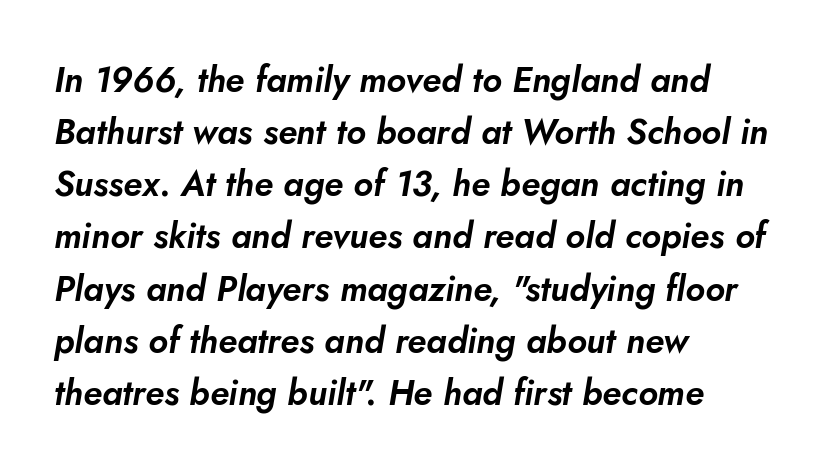
These lines are set flush left with a ragged right edge. Descender tails drop into unmarked territory. Varying glyph widths throughout — classic text-font behaviour. It's the slanting kind of type.
